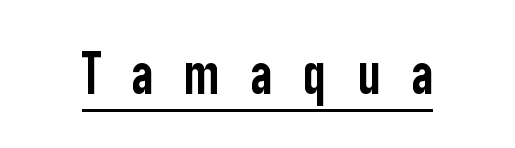
{"serif": "no", "italic": "no", "width": "condensed", "stroke_contrast": "low", "x_height": "medium", "monospaced": "no", "underline": "yes", "letter_spacing": "wide", "letter_spacing_em": 0.49, "glyph_px": 62}
